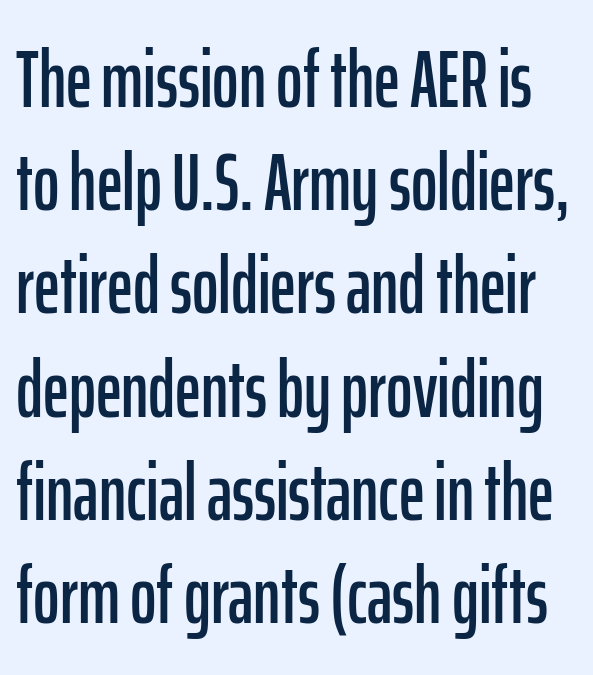
{"serif": "no", "italic": "no", "width": "condensed", "stroke_contrast": "low", "x_height": "medium", "monospaced": "no", "underline": "no", "line_spacing": "normal", "line_spacing_ratio": 1.29, "letter_spacing": "normal", "letter_spacing_em": 0.0, "glyph_px": 80}
